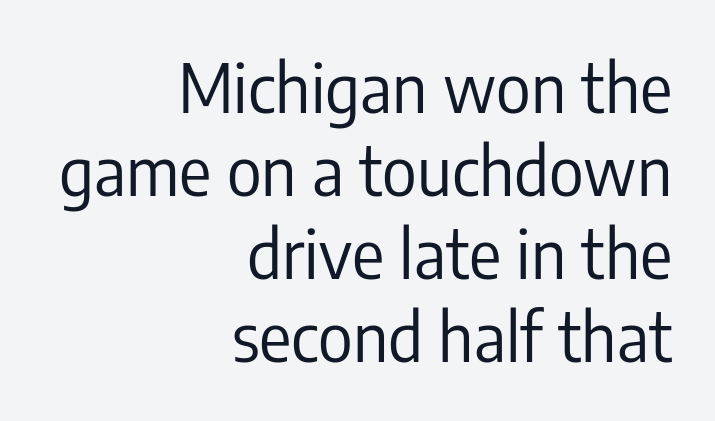
The lettering stays uniformly vertical, giving the passage a roman look. Stroke thickness stays within the range of a standard reading face or lighter. Reading down the block, your eye finds every line finishing at a fixed right position. The designer went with a sans here, leaving each stem footless. Descenders hang freely into open space.
